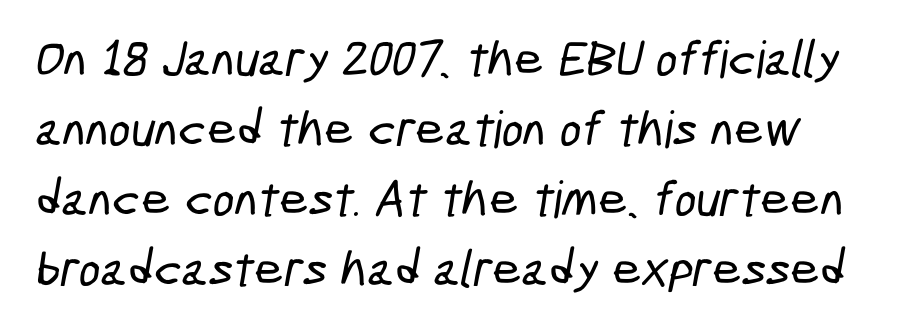
{"serif": "no", "width": "condensed", "stroke_contrast": "low", "x_height": "medium", "monospaced": "no", "underline": "no", "line_spacing": "normal", "line_spacing_ratio": 1.37, "letter_spacing": "normal", "letter_spacing_em": 0.0, "glyph_px": 51}
